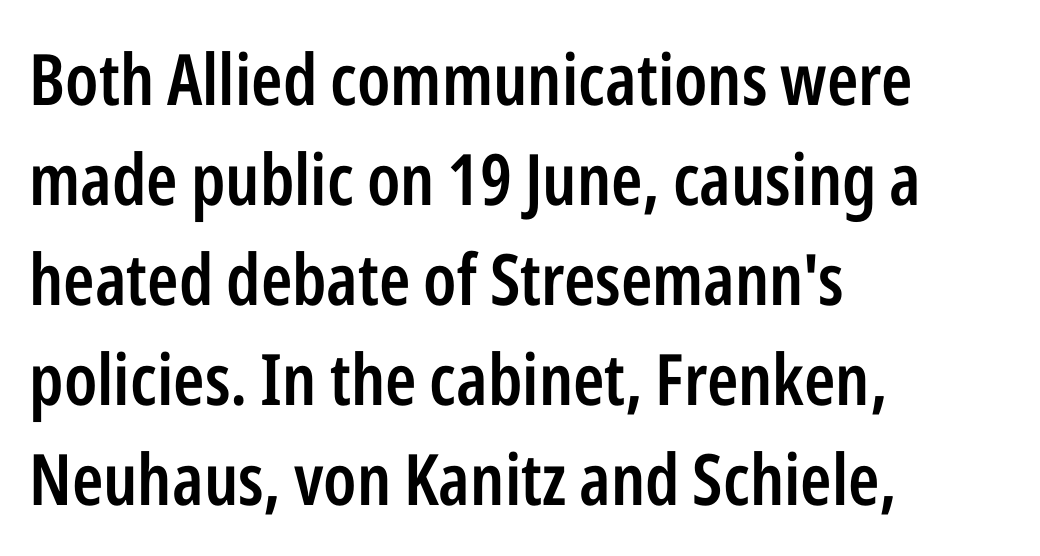
The compositor pushed each line to the left boundary. The strip under each line holds only bare page. Posture: vertical. Reading down the column, the eye jumps a familiar distance to each next line. A somewhat darkened texture: the type is semibold rather than bold. Note the varied advance widths — an 'i' is clearly narrower than an 'm'.
